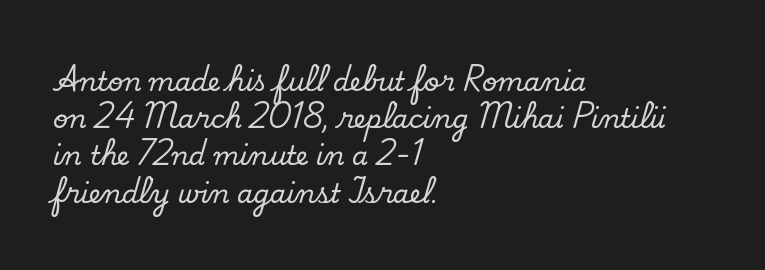
{"underline": "no", "align": "left", "line_spacing": "normal", "line_spacing_ratio": 1.43, "letter_spacing": "normal", "letter_spacing_em": 0.0, "glyph_px": 26}
